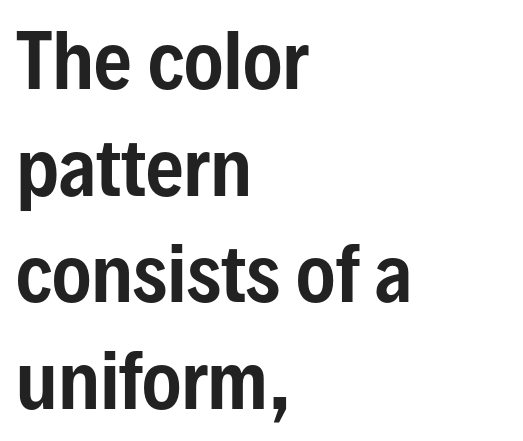
The typeface chosen for these lines omits serifs. Where is the straight margin? On the left. Honestly, there is no underline to notice here at all. Spacing verdict: proportional, widths tailored to each character. Successive baselines arrive at the customary interval. This is roman type, the default non-slanted kind.
